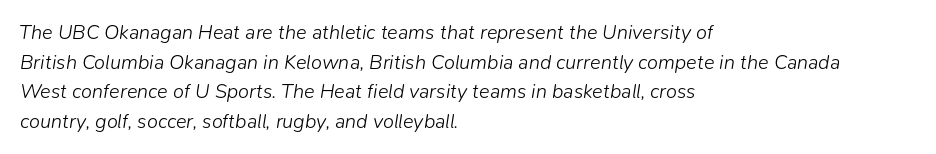
{"italic": "yes", "lean": "right", "slant_degrees": 9, "bold": "no", "underline": "no", "align": "left", "line_spacing": "normal", "line_spacing_ratio": 1.48, "letter_spacing": "normal", "letter_spacing_em": 0.0, "glyph_px": 20}
